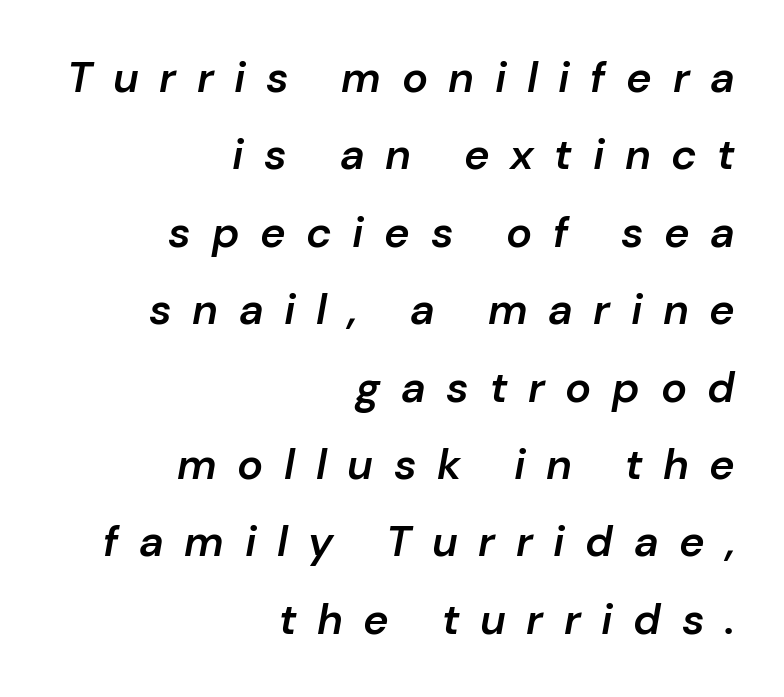
The image shows 43 px semibold type, italic (leaning right); set right-aligned, line spacing 1.8x, unusually wide letter spacing (+0.48 em), not underlined; low stroke contrast and a medium x-height.
